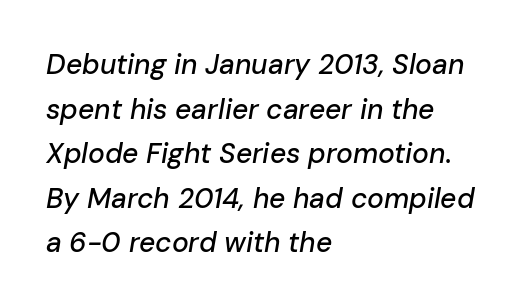
Compared with typical paragraphs, the rows here are spaced about the same. Does the copy run flush right? No — it runs flush left. Here the designer chose a conventional face with non-uniform glyph widths. Clear beneath every line of the passage. How are the letters spaced? Ordinarily, with no added tracking. Emphasis-style slanted type is in use.
